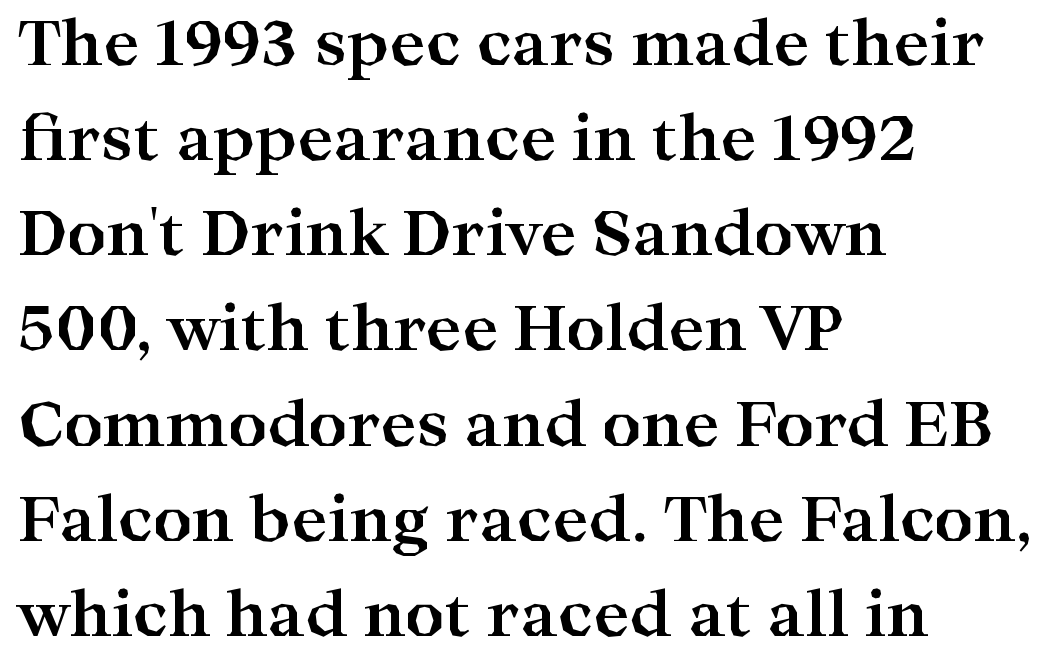
The image shows 61 px bold, wide serif type, upright; set left-aligned, normal line spacing (1.56x), normal letter spacing, not underlined; high stroke contrast and a medium x-height.
